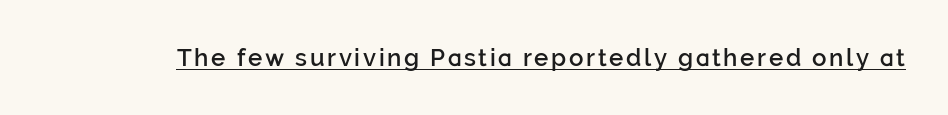
{"italic": "no", "bold": "semi", "underline": "yes", "glyph_px": 24}
